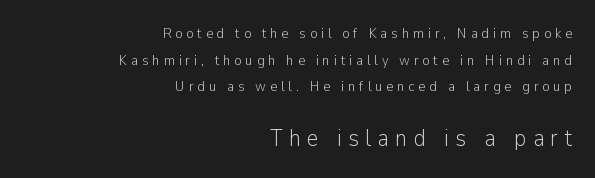
The image shows 23 px text type, upright; set right-aligned, loose line spacing (1.91x), unusually wide letter spacing (+0.27 em), not underlined; the second (bottom) block is 1.64x larger.
